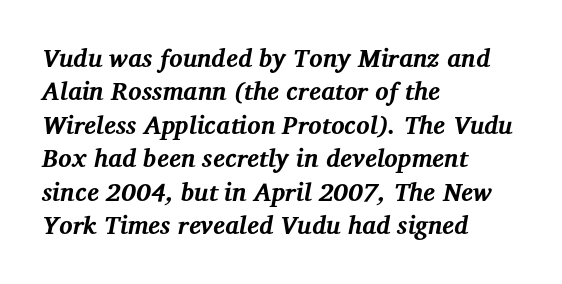
{"italic": "yes", "lean": "right", "slant_degrees": 12, "bold": "yes", "underline": "no", "align": "left", "line_spacing": "normal", "line_spacing_ratio": 1.34, "letter_spacing": "normal", "letter_spacing_em": 0.0, "glyph_px": 25}
